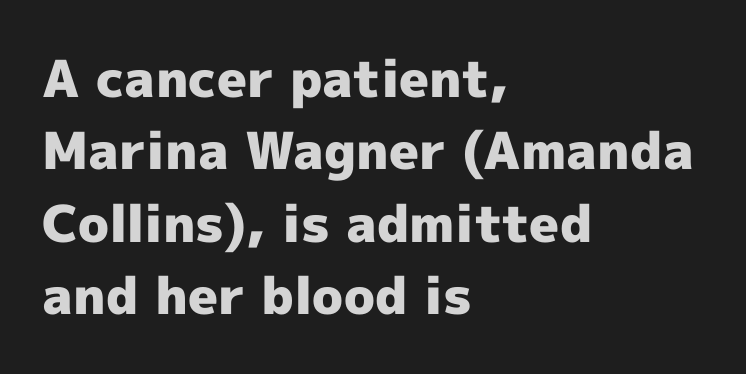
{"serif": "no", "italic": "no", "bold": "yes", "weight": "heavy", "width": "normal", "x_height": "medium", "monospaced": "no", "underline": "no", "align": "left", "line_spacing": "normal", "line_spacing_ratio": 1.42, "letter_spacing": "normal", "letter_spacing_em": 0.0, "glyph_px": 51}
